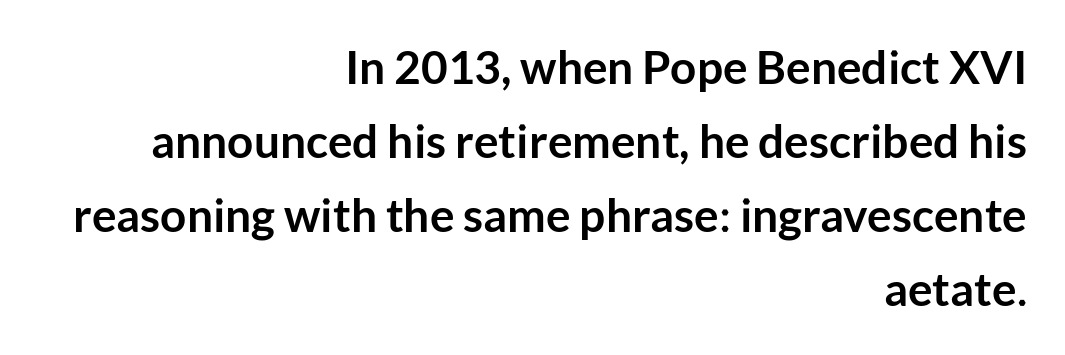
Ordinary non-slanted type is in use. The passage shown is not underscored anywhere. Character widths vary here, with narrow letters taking less room than wide ones. The space between consecutive lines is moderate.
